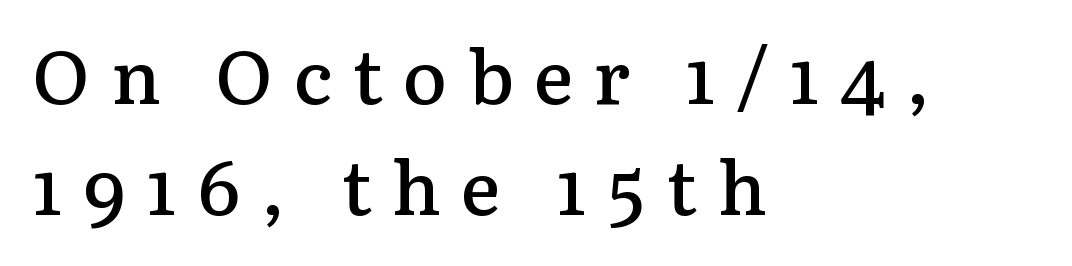
Q: Is the text bold? A: Semi-bold.
Q: Is the text italic (slanted)? A: No, it is upright.
Q: Is the typeface a serif or a sans-serif typeface? A: Serif.
Q: Is the text underlined? A: No.
Q: How is the paragraph aligned? A: Left-aligned.
Q: Is the spacing between letters normal or unusually wide? A: Unusually wide.
Q: Is the spacing between lines tight, normal or loose? A: Normal.
Q: Width (condensed, normal, or wide)? A: Normal.
Q: Stroke contrast? A: Low.
Q: x-height? A: Medium.
Q: Monospaced? A: No.
